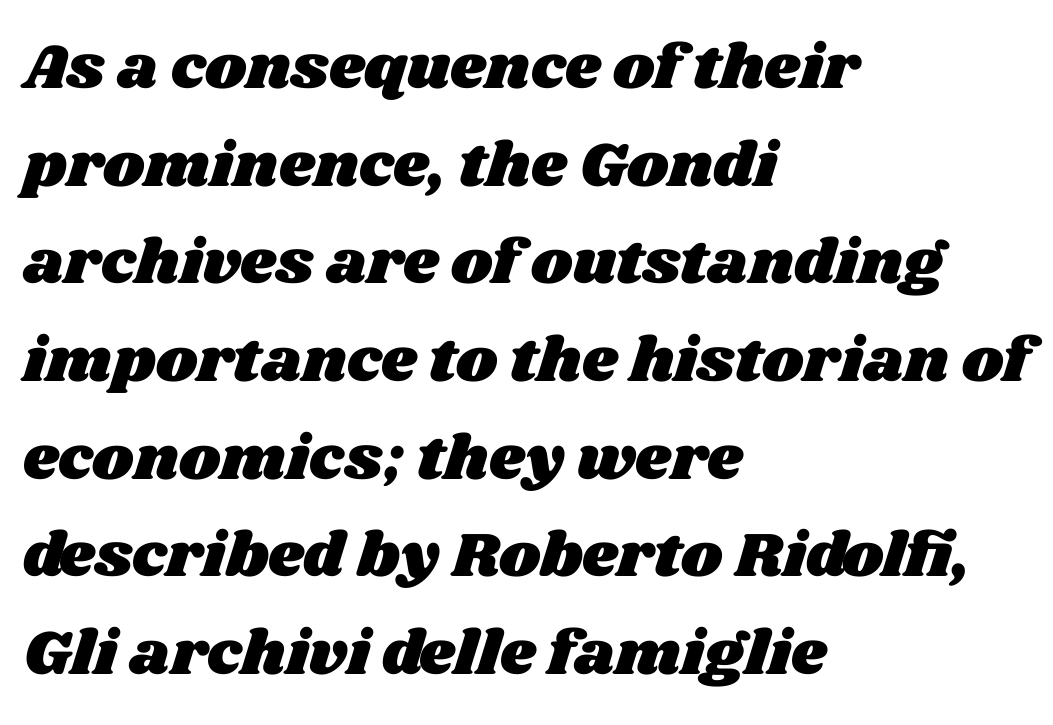
Q: Is the text underlined? A: No.
Q: How is the paragraph aligned? A: Left-aligned.
Q: Is the spacing between letters normal or unusually wide? A: Normal.
Q: Is the spacing between lines tight, normal or loose? A: Normal.
Q: Width (condensed, normal, or wide)? A: Wide.
Q: Stroke contrast? A: Medium.
Q: x-height? A: Large.
Q: Monospaced? A: No.
